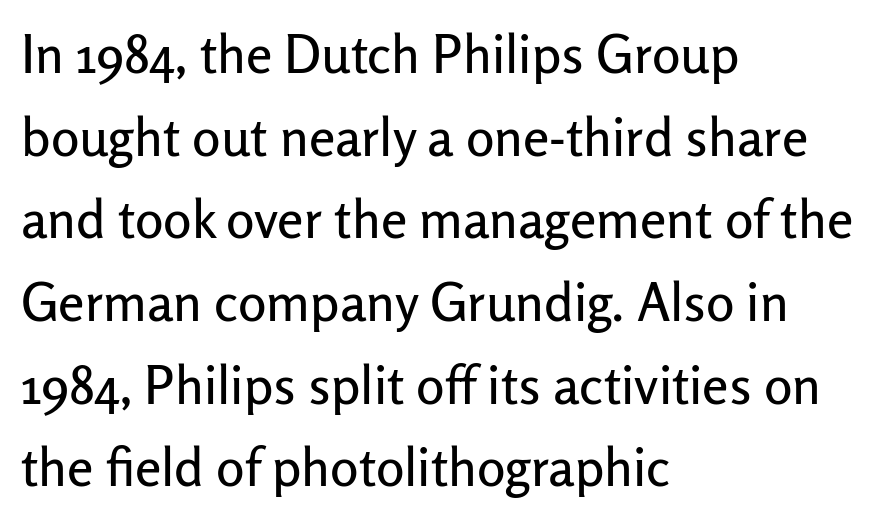
The image shows 53 px sans-serif type, upright; set left-aligned, normal line spacing (1.56x), normal letter spacing, not underlined; low stroke contrast and a medium x-height.
